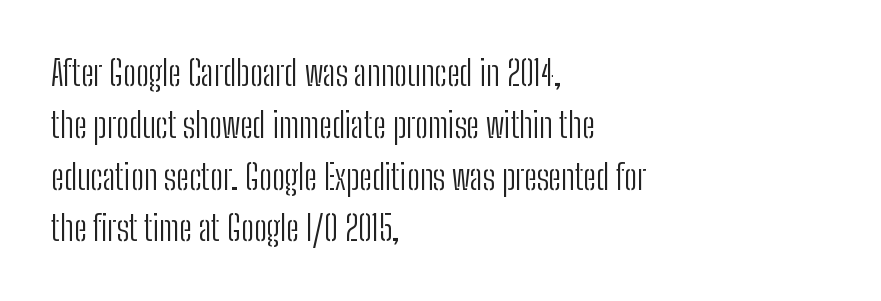
Q: Is the text bold? A: No.
Q: Is the text italic (slanted)? A: No, it is upright.
Q: Is the typeface a serif or a sans-serif typeface? A: Sans-serif.
Q: Is the text underlined? A: No.
Q: How is the paragraph aligned? A: Left-aligned.
Q: Is the spacing between letters normal or unusually wide? A: Normal.
Q: Is the spacing between lines tight, normal or loose? A: Normal.
Q: Width (condensed, normal, or wide)? A: Condensed.
Q: Stroke contrast? A: Low.
Q: x-height? A: Medium.
Q: Monospaced? A: No.
